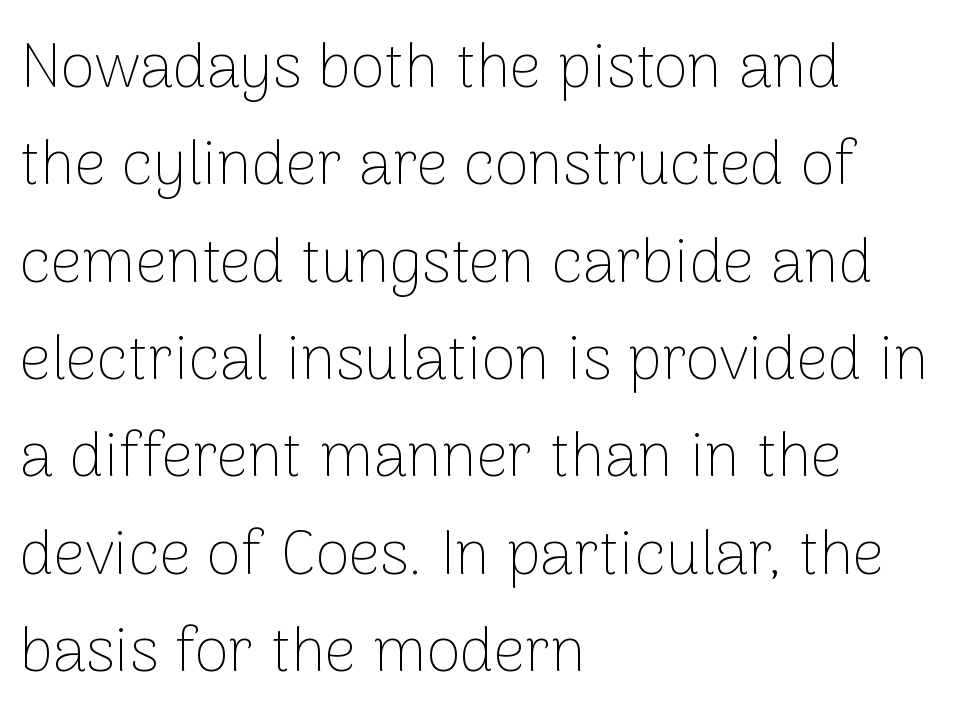
Q: Is the text bold? A: No.
Q: Is the text italic (slanted)? A: No, it is upright.
Q: Is the typeface a serif or a sans-serif typeface? A: Sans-serif.
Q: Is the text underlined? A: No.
Q: How is the paragraph aligned? A: Left-aligned.
Q: Is the spacing between letters normal or unusually wide? A: Normal.
Q: Is the spacing between lines tight, normal or loose? A: Normal.
Q: Width (condensed, normal, or wide)? A: Normal.
Q: Stroke contrast? A: Low.
Q: x-height? A: Medium.
Q: Monospaced? A: No.
